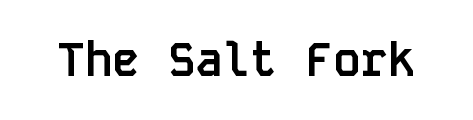
Q: Is the text bold? A: Yes.
Q: Is the text italic (slanted)? A: No, it is upright.
Q: Is the typeface a serif or a sans-serif typeface? A: Sans-serif.
Q: Is the text underlined? A: No.
Q: Is the spacing between letters normal or unusually wide? A: Normal.
Q: Width (condensed, normal, or wide)? A: Normal.
Q: Stroke contrast? A: Low.
Q: x-height? A: Large.
Q: Monospaced? A: Yes.
